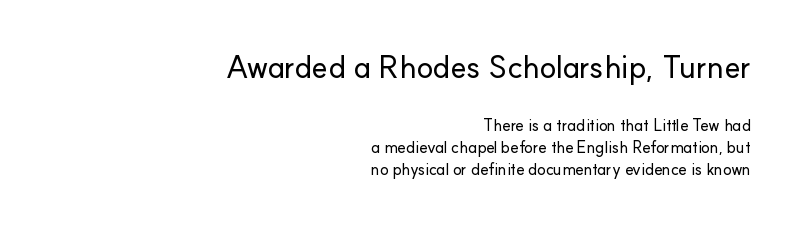
Q: Is the text italic (slanted)? A: No, it is upright.
Q: Is the typeface a serif or a sans-serif typeface? A: Sans-serif.
Q: Is the text underlined? A: No.
Q: How is the paragraph aligned? A: Right-aligned.
Q: Is the spacing between letters normal or unusually wide? A: Normal.
Q: Is the spacing between lines tight, normal or loose? A: Normal.
Q: Which block of text is set in a larger size, the first (top) or the second (bottom)? A: The first (top) one.
Q: Width (condensed, normal, or wide)? A: Normal.
Q: Stroke contrast? A: Low.
Q: x-height? A: Small.
Q: Monospaced? A: No.
